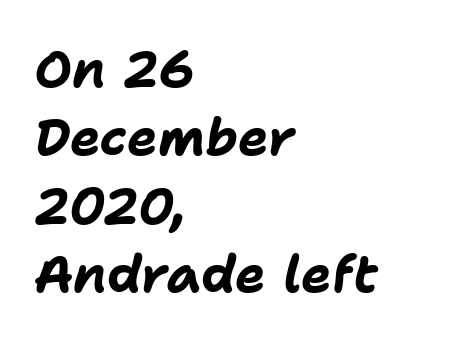
Plenty of ink on the page — the face is bold. Casual observation: everything's shoved over to the left. Summary of vertical rhythm: regular, with standard interline spacing. Descenders are the only things crossing below the line. Proportional: the letters do not fall into vertical columns.
